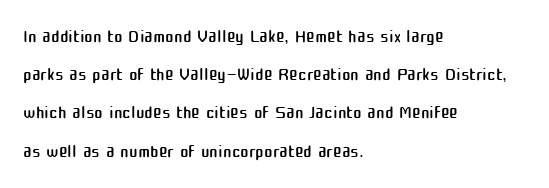
Q: Is the text bold? A: No.
Q: Is the text italic (slanted)? A: No, it is upright.
Q: Is the text underlined? A: No.
Q: How is the paragraph aligned? A: Left-aligned.
Q: Is the spacing between letters normal or unusually wide? A: Normal.
Q: Is the spacing between lines tight, normal or loose? A: Normal.
